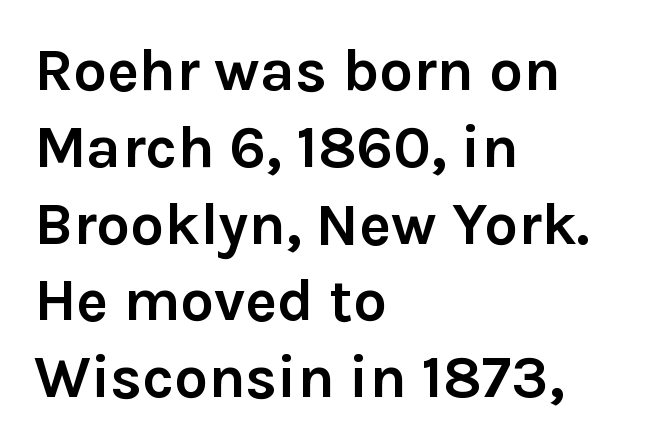
Does the leading feel generous? No, just average. Caption: standard tracking, unaltered. The area under the type is left untouched. Style check: upright. Its strokes are broad and dark, the hallmark of bold type.
